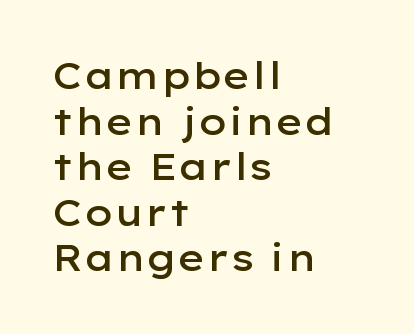
{"serif": "no", "italic": "no", "bold": "semi", "weight": "semibold", "width": "wide", "stroke_contrast": "low", "x_height": "medium", "monospaced": "no", "underline": "no", "align": "left", "line_spacing_ratio": 1.23, "letter_spacing": "normal", "letter_spacing_em": 0.0, "glyph_px": 37}
